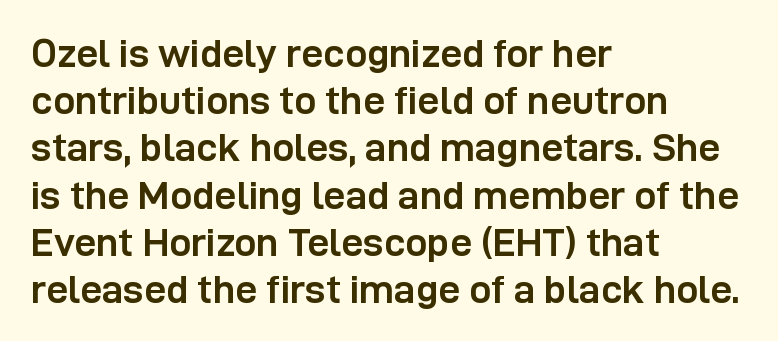
No feet cap the strokes, marking this as sans-serif type. Character widths vary here, with narrow letters taking less room than wide ones. Teacher's note: observe the even left margin — that is flush-left alignment. Ascenders rise straight up at ninety degrees. Tracking here is standard; glyphs follow each other at the usual distance.
